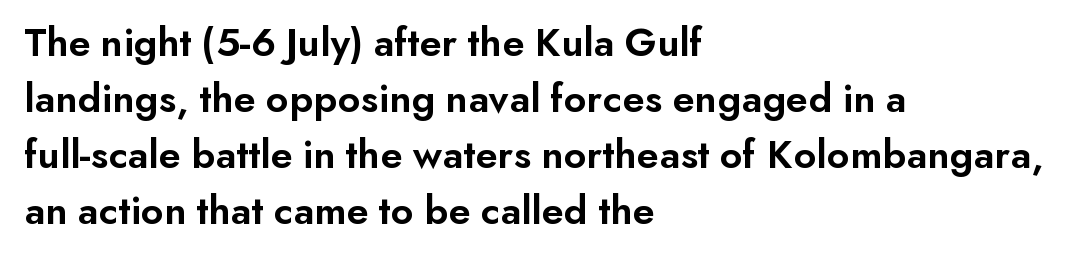
The image shows 42 px semibold sans-serif type, upright; set left-aligned, normal line spacing (1.33x), normal letter spacing, not underlined; low stroke contrast and a small x-height.
